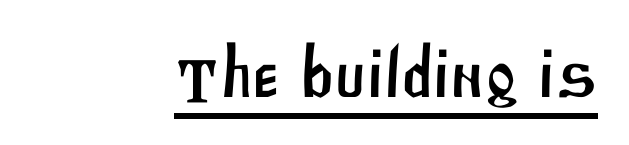
Q: Is the typeface a serif or a sans-serif typeface? A: Sans-serif.
Q: Is the text underlined? A: Yes.
Q: How is the paragraph aligned? A: Right-aligned.
Q: Is the spacing between letters normal or unusually wide? A: Normal.
Q: Width (condensed, normal, or wide)? A: Normal.
Q: Stroke contrast? A: Medium.
Q: x-height? A: Large.
Q: Monospaced? A: No.
